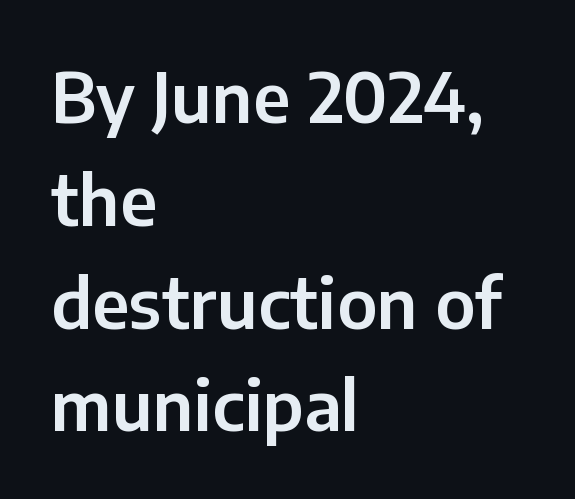
Q: Is the text italic (slanted)? A: No, it is upright.
Q: Is the typeface a serif or a sans-serif typeface? A: Sans-serif.
Q: Is the text underlined? A: No.
Q: How is the paragraph aligned? A: Left-aligned.
Q: Is the spacing between letters normal or unusually wide? A: Normal.
Q: Is the spacing between lines tight, normal or loose? A: Normal.
Q: Width (condensed, normal, or wide)? A: Normal.
Q: Stroke contrast? A: Low.
Q: x-height? A: Medium.
Q: Monospaced? A: No.
